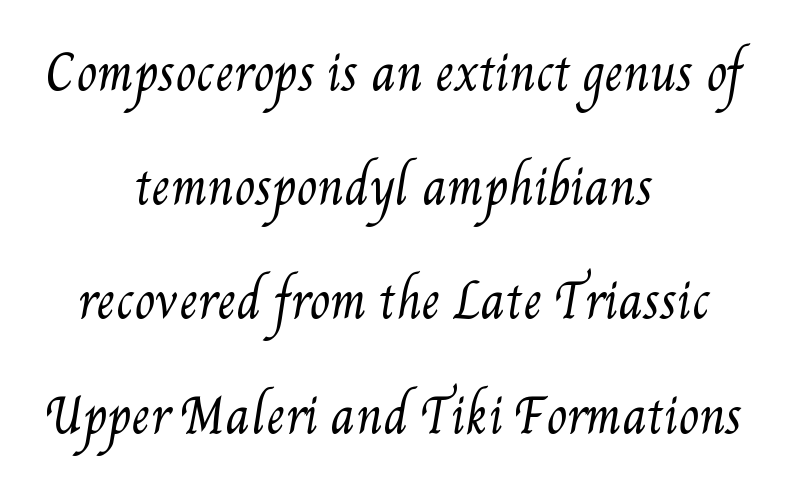
The image shows 47 px regular-weight, condensed type; set centered, loose line spacing (2.43x), normal letter spacing, not underlined; medium stroke contrast and a small x-height.
